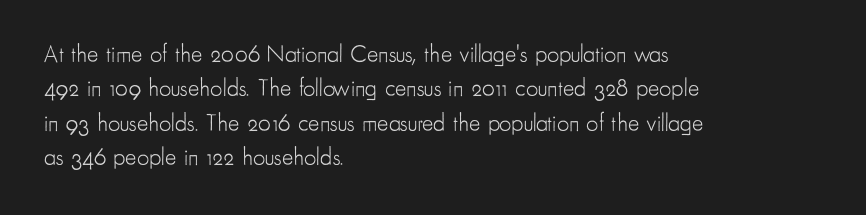
{"italic": "no", "bold": "no", "underline": "no", "align": "left", "line_spacing": "normal", "line_spacing_ratio": 1.43, "letter_spacing": "normal", "letter_spacing_em": 0.0, "glyph_px": 24}
